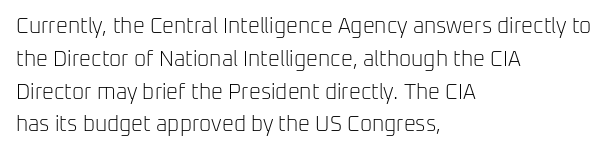
Upright lettering throughout. The rows are spaced the way most documents space them. These lines stack with their left ends in a neat column. The space beneath each line is pristine and unruled. This sample uses plain, unmodified letter spacing. Stem width sits at or under what a default text font uses.
